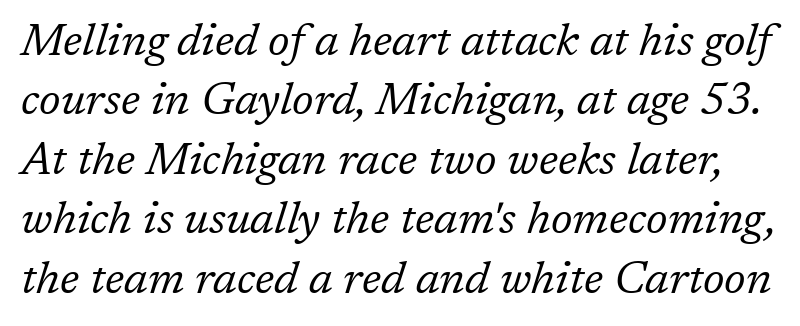
The type is set solid horizontally, with unmodified tracking. Vertical spacing — default. Descenders hang freely into open space. The font family rendered here belongs to the serif group. Tall strokes in this sample are angled rather than plumb. The typeface has the unassuming heft of standard copy or less.
